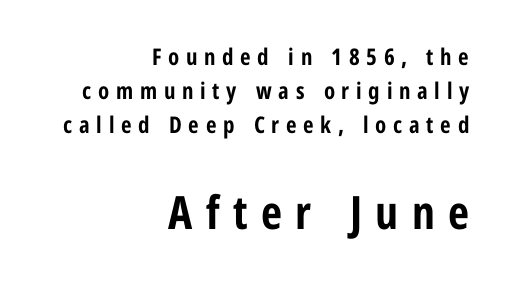
Q: Is the text bold? A: Yes.
Q: Is the text italic (slanted)? A: No, it is upright.
Q: Is the typeface a serif or a sans-serif typeface? A: Sans-serif.
Q: Is the text underlined? A: No.
Q: How is the paragraph aligned? A: Right-aligned.
Q: Is the spacing between letters normal or unusually wide? A: Unusually wide.
Q: Is the spacing between lines tight, normal or loose? A: Normal.
Q: Which block of text is set in a larger size, the first (top) or the second (bottom)? A: The second (bottom) one.
Q: Width (condensed, normal, or wide)? A: Condensed.
Q: Stroke contrast? A: Low.
Q: x-height? A: Medium.
Q: Monospaced? A: No.
